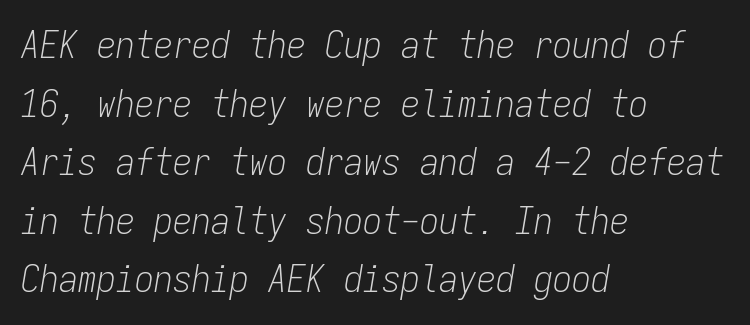
Q: Is the text bold? A: No.
Q: Is the text italic (slanted)? A: Yes, it leans right by about 9 degrees.
Q: Is the text underlined? A: No.
Q: How is the paragraph aligned? A: Left-aligned.
Q: Is the spacing between letters normal or unusually wide? A: Normal.
Q: Is the spacing between lines tight, normal or loose? A: Normal.
Q: Width (condensed, normal, or wide)? A: Condensed.
Q: Stroke contrast? A: Low.
Q: x-height? A: Medium.
Q: Monospaced? A: Yes.
